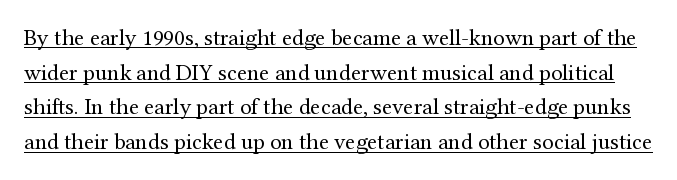
The image shows 23 px text type, upright; set normal line spacing (1.51x), normal letter spacing, underlined.
